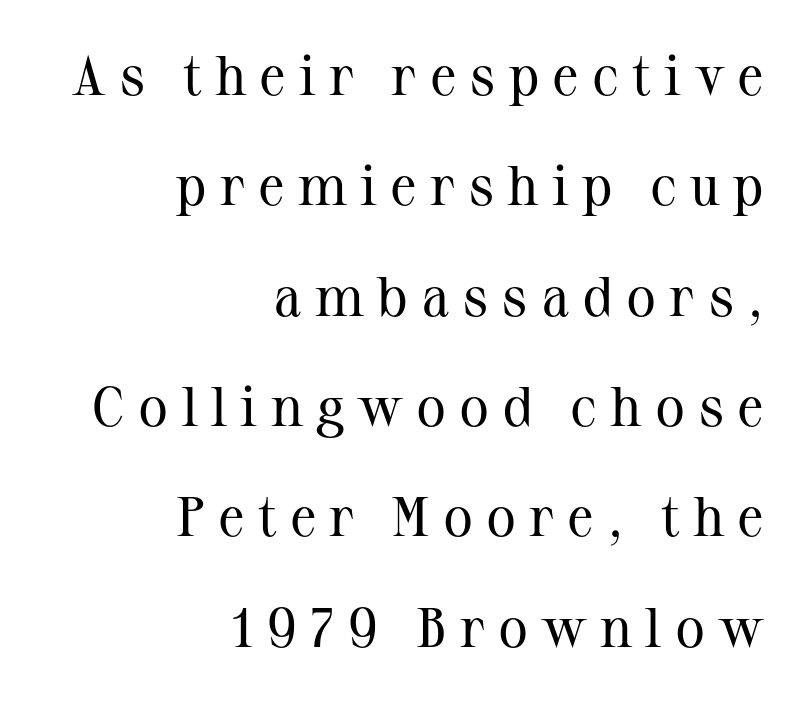
Do the characters align in a grid? No, the font is proportional. The lettering stays uniformly vertical, giving the passage a roman look. Vertically, the passage feels expansive, rows floating well apart. Each letter's strokes conclude with small projecting serifs.
